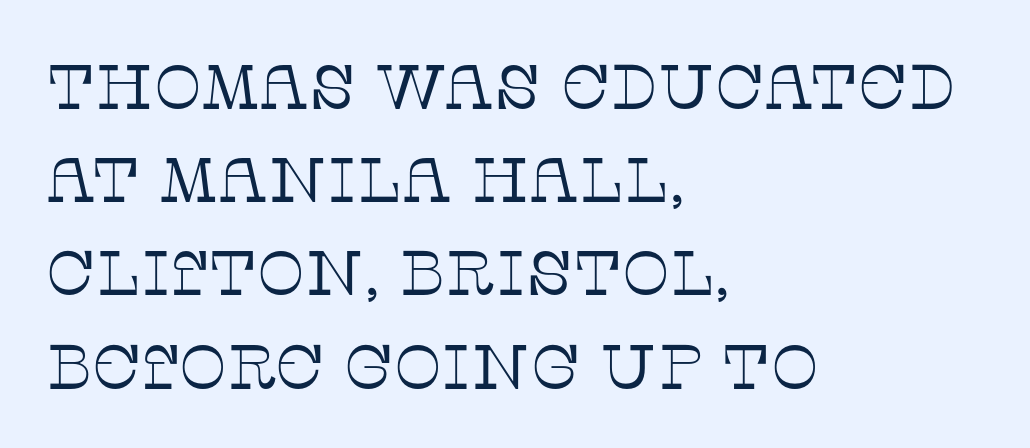
Q: Is the text bold? A: No.
Q: Is the text italic (slanted)? A: No, it is upright.
Q: Is the typeface a serif or a sans-serif typeface? A: Serif.
Q: Is the text underlined? A: No.
Q: How is the paragraph aligned? A: Left-aligned.
Q: Is the spacing between letters normal or unusually wide? A: Normal.
Q: Is the spacing between lines tight, normal or loose? A: Normal.
Q: Width (condensed, normal, or wide)? A: Normal.
Q: Stroke contrast? A: Low.
Q: x-height? A: Large.
Q: Monospaced? A: No.
